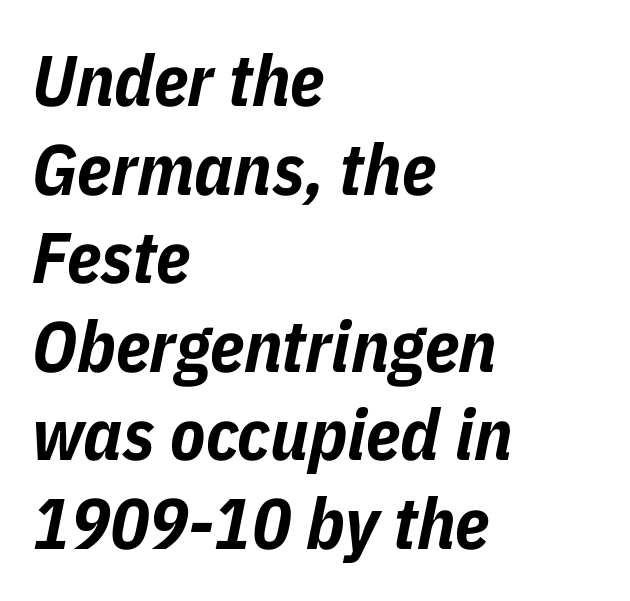
The image shows 72 px bold, condensed type, italic (leaning right); set left-aligned, line spacing 1.23x, normal letter spacing, not underlined; low stroke contrast and a medium x-height.
